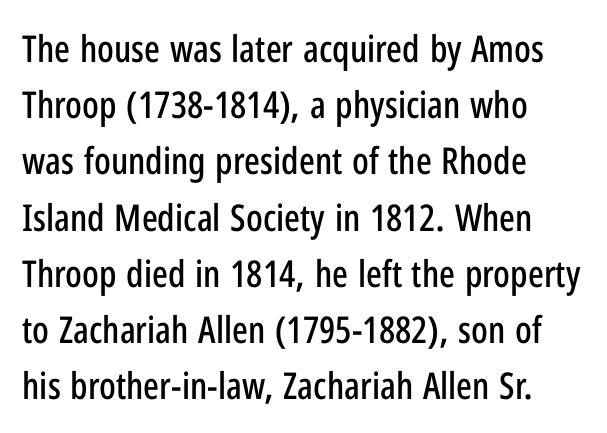
Q: Is the text italic (slanted)? A: No, it is upright.
Q: Is the typeface a serif or a sans-serif typeface? A: Sans-serif.
Q: Is the text underlined? A: No.
Q: How is the paragraph aligned? A: Left-aligned.
Q: Is the spacing between letters normal or unusually wide? A: Normal.
Q: Is the spacing between lines tight, normal or loose? A: Normal.
Q: Width (condensed, normal, or wide)? A: Condensed.
Q: Stroke contrast? A: Low.
Q: x-height? A: Medium.
Q: Monospaced? A: No.
